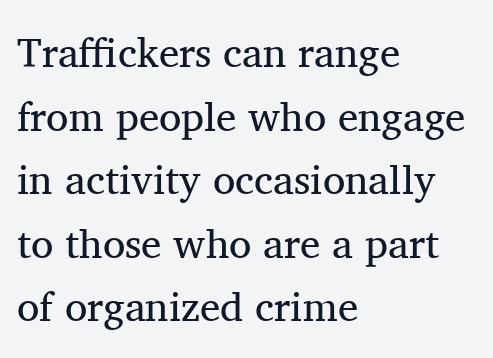
Q: Is the text bold? A: No.
Q: Is the text italic (slanted)? A: No, it is upright.
Q: Is the typeface a serif or a sans-serif typeface? A: Serif.
Q: Is the text underlined? A: No.
Q: How is the paragraph aligned? A: Left-aligned.
Q: Is the spacing between letters normal or unusually wide? A: Normal.
Q: Is the spacing between lines tight, normal or loose? A: Normal.
Q: Width (condensed, normal, or wide)? A: Normal.
Q: Stroke contrast? A: Medium.
Q: x-height? A: Medium.
Q: Monospaced? A: No.
